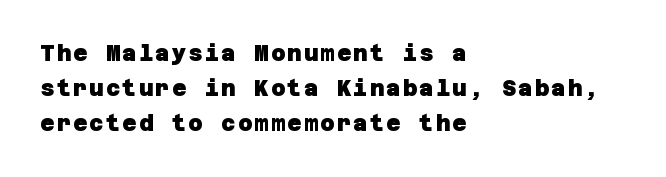
Q: Is the text bold? A: Yes.
Q: Is the text underlined? A: No.
Q: How is the paragraph aligned? A: Left-aligned.
Q: Is the spacing between lines tight, normal or loose? A: Normal.
